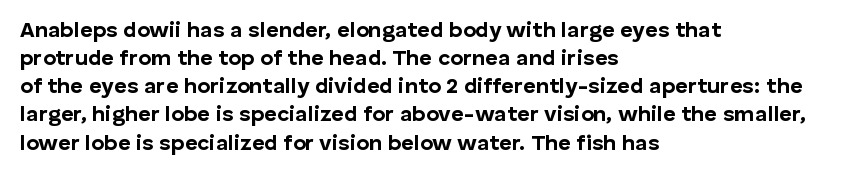
The image shows 22 px bold type, upright; set left-aligned, normal line spacing (1.28x), normal letter spacing, not underlined.
